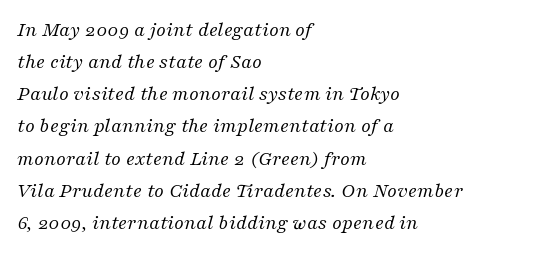
{"italic": "yes", "lean": "right", "slant_degrees": 16, "bold": "no", "underline": "no", "align": "left", "line_spacing": "normal", "line_spacing_ratio": 1.53, "letter_spacing": "normal", "letter_spacing_em": 0.0, "glyph_px": 21}
